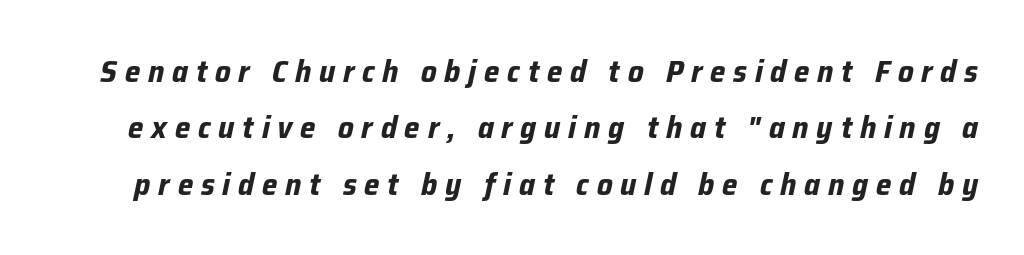
{"italic": "yes", "lean": "right", "slant_degrees": 12, "bold": "yes", "weight": "bold", "width": "normal", "stroke_contrast": "low", "x_height": "medium", "monospaced": "no", "underline": "no", "line_spacing_ratio": 1.82, "letter_spacing": "wide", "letter_spacing_em": 0.25, "glyph_px": 31}
